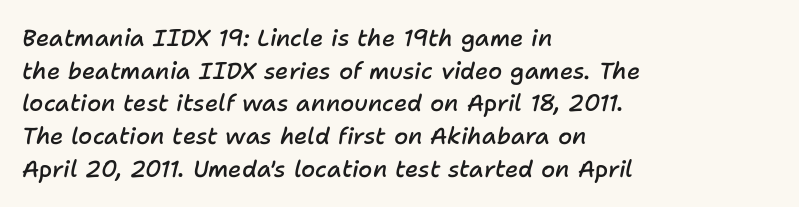
{"italic": "yes", "lean": "right", "slant_degrees": 11, "bold": "semi", "underline": "no", "align": "left", "line_spacing": "normal", "line_spacing_ratio": 1.42, "letter_spacing": "normal", "letter_spacing_em": 0.0, "glyph_px": 23}
